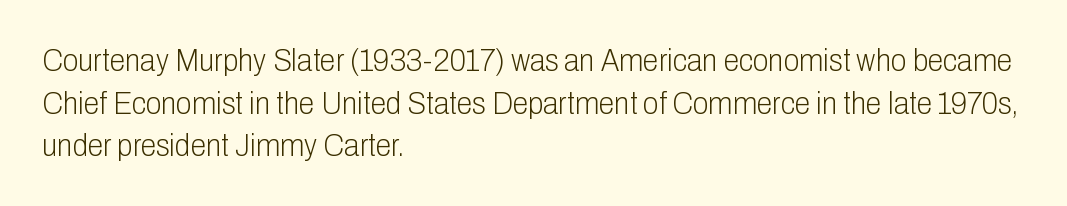
{"serif": "no", "italic": "no", "bold": "no", "weight": "light", "width": "condensed", "stroke_contrast": "low", "x_height": "medium", "monospaced": "no", "underline": "no", "align": "left", "line_spacing": "normal", "line_spacing_ratio": 1.33, "letter_spacing": "normal", "letter_spacing_em": 0.0, "glyph_px": 32}
